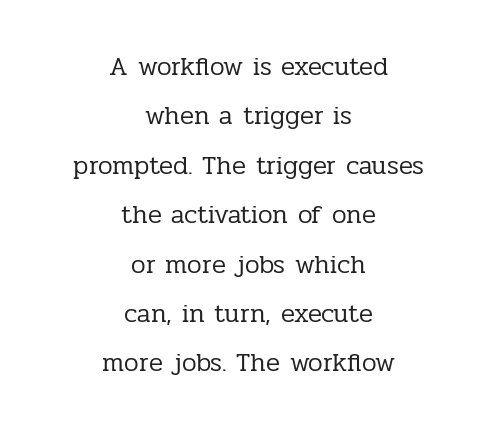
The image shows 26 px text type, upright; set centered, loose line spacing (1.9x), normal letter spacing, not underlined.
